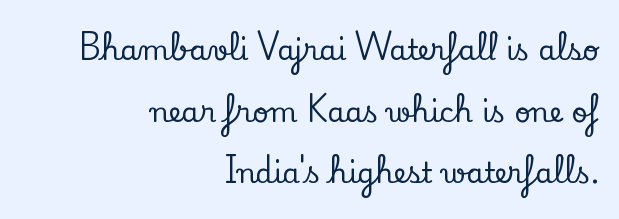
{"italic": "no", "width": "normal", "stroke_contrast": "low", "x_height": "small", "monospaced": "no", "underline": "no", "align": "right", "line_spacing": "loose", "line_spacing_ratio": 2.2, "letter_spacing": "normal", "letter_spacing_em": 0.0, "glyph_px": 28}
